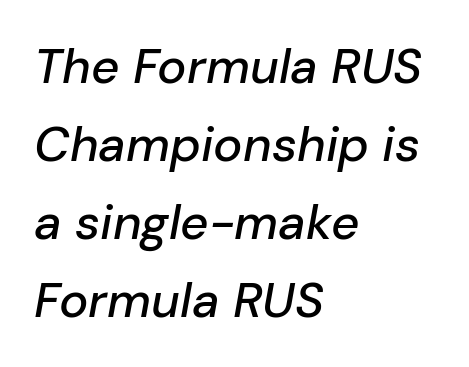
Slanted lettering throughout. Is this a fixed-width face? No — the glyphs have proportional, varying widths. The lines sit at an ordinary, default distance from one another. These lines keep a tight, regular rhythm from letter to letter. Any mark beneath the type? The region is blank. Every row of glyphs begins at an identical x-position on the left.
